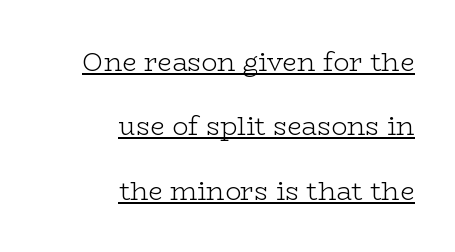
Q: Is the text bold? A: No.
Q: Is the text italic (slanted)? A: No, it is upright.
Q: Is the text underlined? A: Yes.
Q: How is the paragraph aligned? A: Right-aligned.
Q: Is the spacing between letters normal or unusually wide? A: Normal.
Q: Is the spacing between lines tight, normal or loose? A: Loose.
